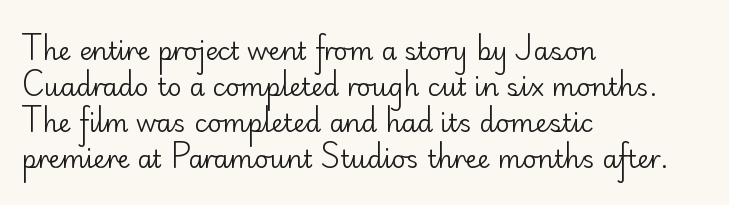
The rendering anchors every line to the left-hand side. Words appear dense and cohesive because spacing is normal. Does the leading feel generous? No, just average. A quiet, ordinary-to-light weight characterises the typeface.
